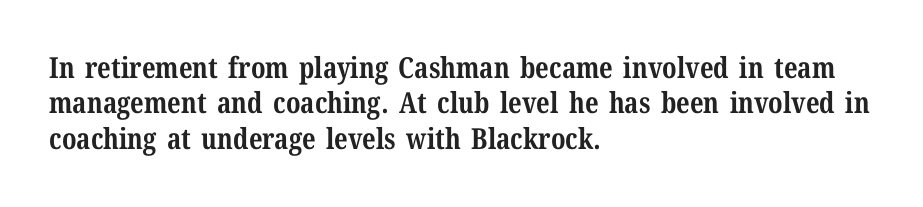
Q: Is the text bold? A: Yes.
Q: Is the text italic (slanted)? A: No, it is upright.
Q: Is the typeface a serif or a sans-serif typeface? A: Serif.
Q: Is the text underlined? A: No.
Q: How is the paragraph aligned? A: Left-aligned.
Q: Is the spacing between letters normal or unusually wide? A: Normal.
Q: Width (condensed, normal, or wide)? A: Normal.
Q: Stroke contrast? A: Medium.
Q: x-height? A: Medium.
Q: Monospaced? A: No.
